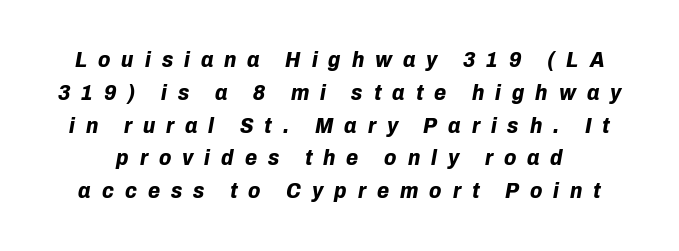
The image shows 22 px bold type, italic (leaning right); set normal line spacing (1.49x), unusually wide letter spacing (+0.5 em), not underlined.
